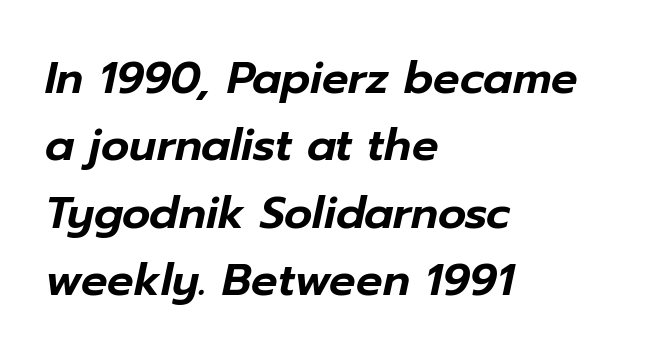
Q: Is the text italic (slanted)? A: Yes, it leans right by about 12 degrees.
Q: Is the text underlined? A: No.
Q: How is the paragraph aligned? A: Left-aligned.
Q: Is the spacing between letters normal or unusually wide? A: Normal.
Q: Is the spacing between lines tight, normal or loose? A: Normal.
Q: Width (condensed, normal, or wide)? A: Normal.
Q: Stroke contrast? A: Low.
Q: x-height? A: Medium.
Q: Monospaced? A: No.
